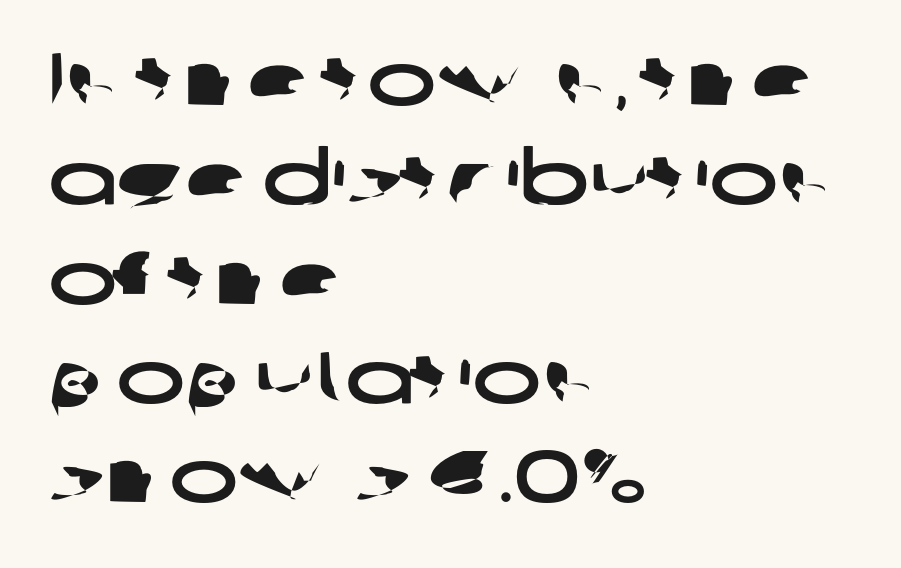
The image shows 73 px wide sans-serif type; set left-aligned, normal line spacing (1.36x), normal letter spacing, not underlined; low stroke contrast and a medium x-height.
